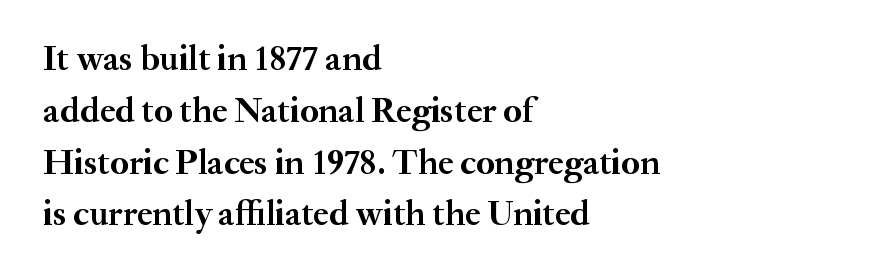
The image shows 35 px semibold serif type, upright; set left-aligned, normal line spacing (1.48x), normal letter spacing, not underlined; medium stroke contrast and a small x-height.
